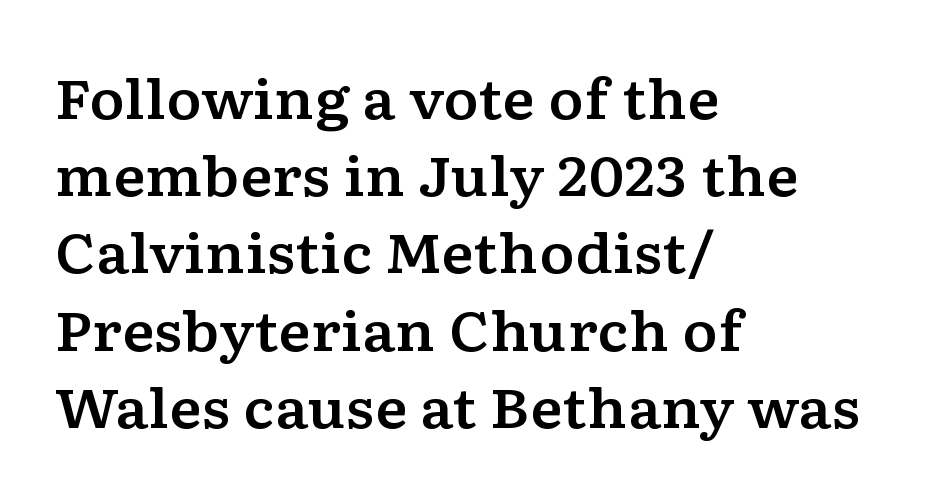
The leading is moderate, giving the passage an even texture. The space directly below the letters is spotless. A typesetter would call this proportional, since set widths differ per character. Line beginnings align vertically; line endings do not. Does extra space separate the letters? No, they use regular spacing.
